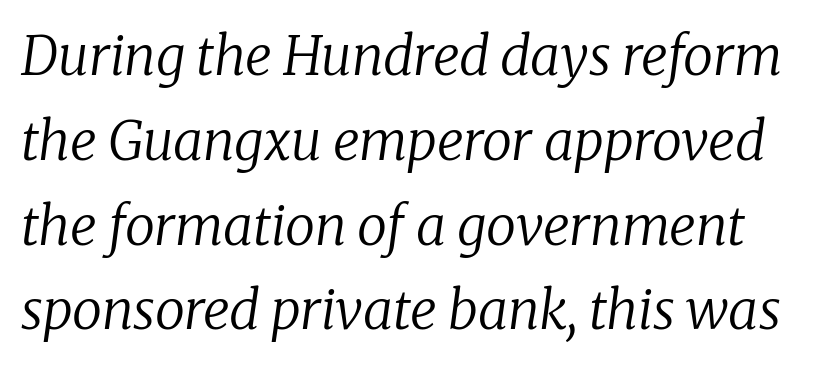
Q: Is the text bold? A: No.
Q: Is the text italic (slanted)? A: Yes, it leans right by about 8 degrees.
Q: Is the typeface a serif or a sans-serif typeface? A: Serif.
Q: Is the text underlined? A: No.
Q: Is the spacing between letters normal or unusually wide? A: Normal.
Q: Is the spacing between lines tight, normal or loose? A: Normal.
Q: Width (condensed, normal, or wide)? A: Normal.
Q: Stroke contrast? A: Low.
Q: x-height? A: Medium.
Q: Monospaced? A: No.
